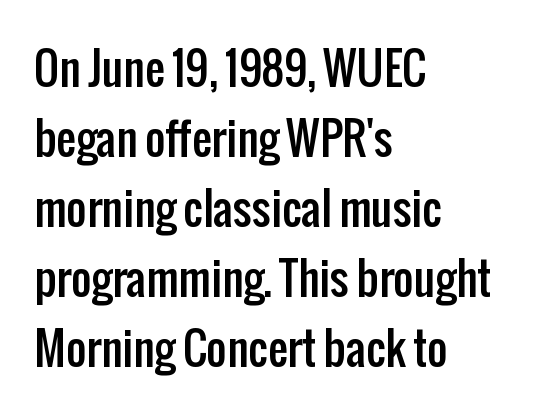
Q: Is the text italic (slanted)? A: No, it is upright.
Q: Is the typeface a serif or a sans-serif typeface? A: Sans-serif.
Q: Is the text underlined? A: No.
Q: How is the paragraph aligned? A: Left-aligned.
Q: Is the spacing between letters normal or unusually wide? A: Normal.
Q: Is the spacing between lines tight, normal or loose? A: Normal.
Q: Width (condensed, normal, or wide)? A: Condensed.
Q: Stroke contrast? A: Low.
Q: x-height? A: Medium.
Q: Monospaced? A: No.
